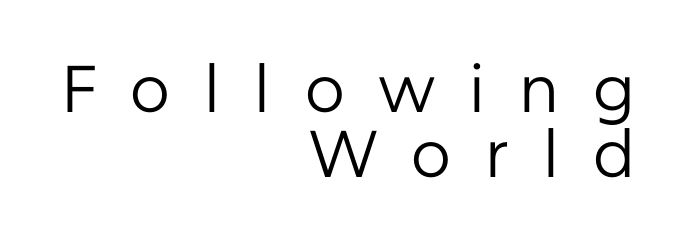
Glyph-to-glyph distance is far greater than everyday printed text. The rendering uses a small line-height, squeezing the rows. No extra ink here — the face is not bold. Check under the words: just untouched page.
